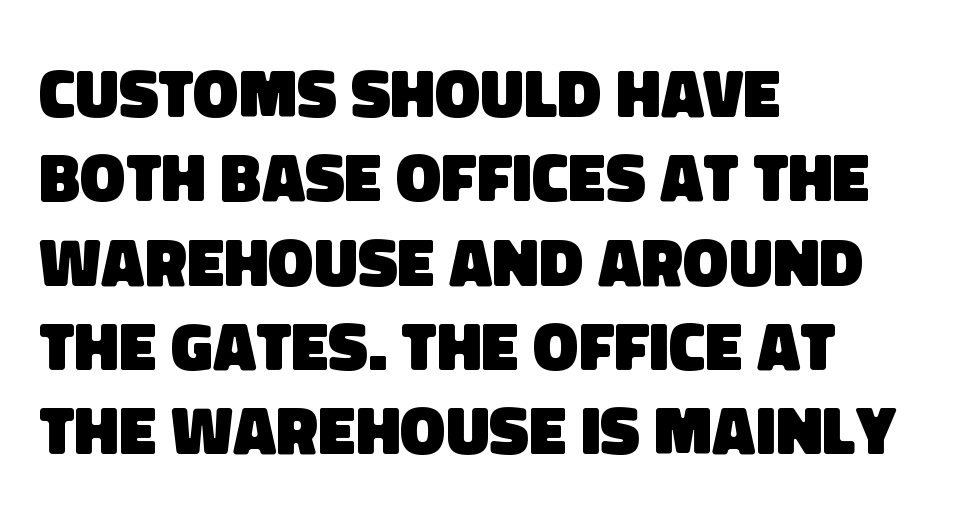
The image shows 68 px heavy sans-serif type; set left-aligned, line spacing 1.24x, normal letter spacing, not underlined; low stroke contrast and a large x-height.
